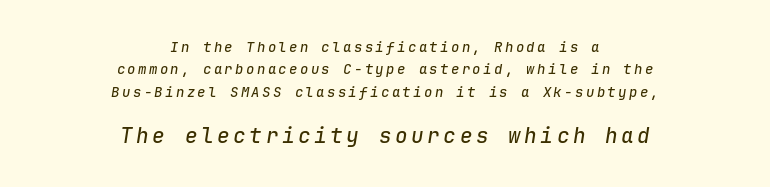
Q: Is the text italic (slanted)? A: Yes, it leans right by about 9 degrees.
Q: Is the text underlined? A: No.
Q: How is the paragraph aligned? A: Centered.
Q: Is the spacing between lines tight, normal or loose? A: Normal.
Q: Which block of text is set in a larger size, the first (top) or the second (bottom)? A: The second (bottom) one.
